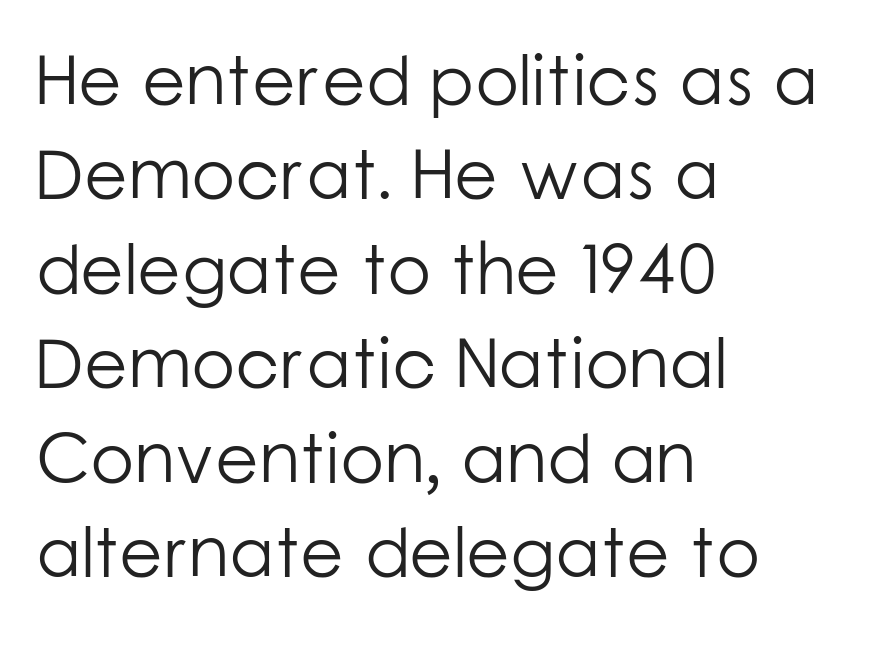
The image shows 71 px light sans-serif type, upright; set left-aligned, normal line spacing (1.33x), normal letter spacing, not underlined; low stroke contrast and a medium x-height.
